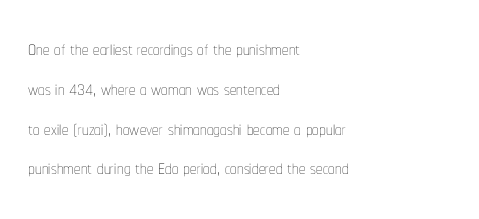
{"italic": "no", "bold": "no", "underline": "no", "align": "left", "line_spacing": "normal", "line_spacing_ratio": 1.53, "letter_spacing": "normal", "letter_spacing_em": 0.0, "glyph_px": 26}
